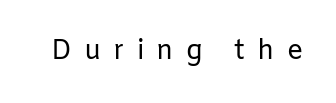
Unlike italic type, these characters show no tilt at all. A bare baseline throughout the passage. Heft: none added — not bold. Between one letter and the next there's a generous, obvious gap.
